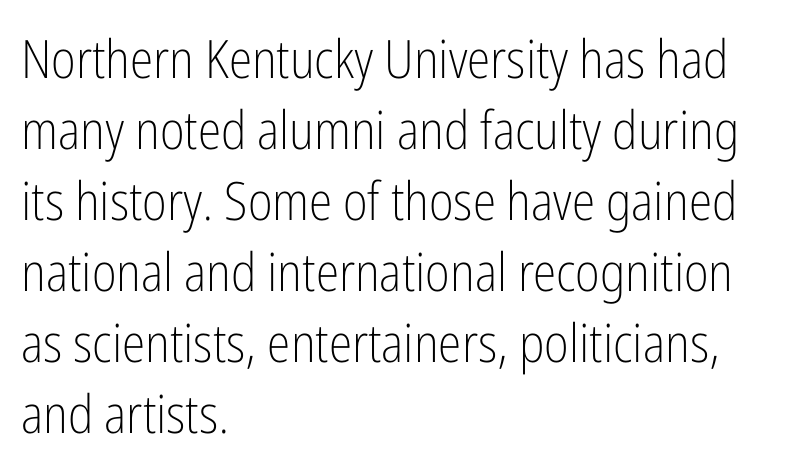
{"serif": "no", "italic": "no", "bold": "no", "weight": "light", "width": "condensed", "stroke_contrast": "low", "x_height": "medium", "monospaced": "no", "underline": "no", "align": "left", "line_spacing": "normal", "line_spacing_ratio": 1.34, "letter_spacing": "normal", "letter_spacing_em": 0.0, "glyph_px": 53}
